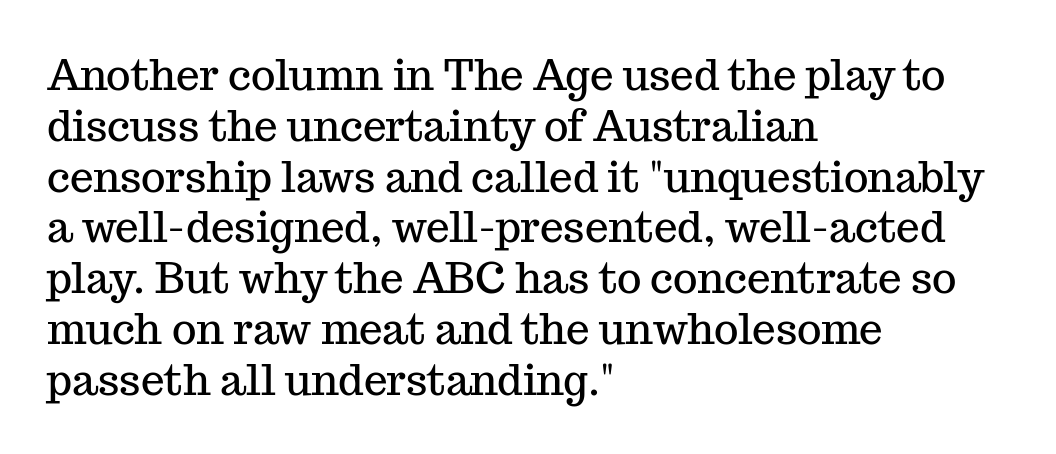
The image shows 42 px serif type, upright; set left-aligned, line spacing 1.21x, normal letter spacing, not underlined; medium stroke contrast and a medium x-height.
